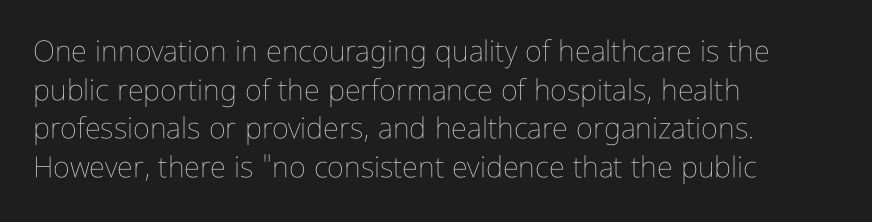
The rows are spaced the way most documents space them. Visually the block forms a straight wall on the left and a jagged coastline on the right. Letter spacing: default. The specimen omits any rule beneath the text block's lines. Stems and bowls with no extra thickness — not bold. Spacing verdict: proportional, widths tailored to each character.
